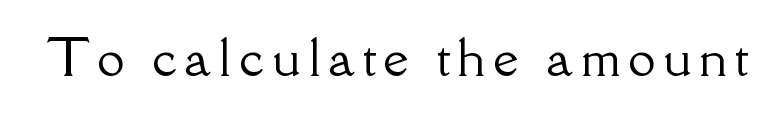
{"serif": "yes", "italic": "no", "width": "normal", "stroke_contrast": "low", "x_height": "small", "monospaced": "no", "underline": "no", "glyph_px": 49}
